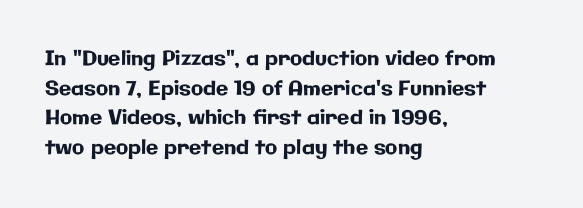
The image shows 20 px text type, upright; set left-aligned, normal line spacing (1.48x), normal letter spacing, not underlined.
